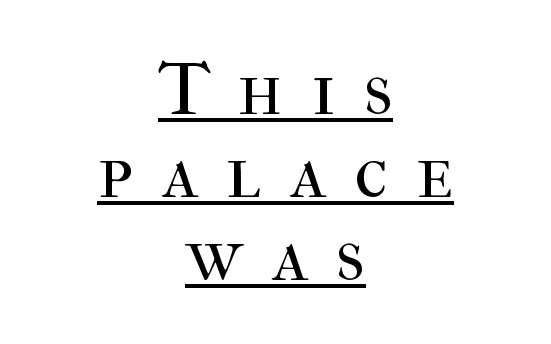
Q: Is the text bold? A: No.
Q: Is the text italic (slanted)? A: No, it is upright.
Q: Is the typeface a serif or a sans-serif typeface? A: Serif.
Q: Is the text underlined? A: Yes.
Q: How is the paragraph aligned? A: Centered.
Q: Is the spacing between letters normal or unusually wide? A: Unusually wide.
Q: Is the spacing between lines tight, normal or loose? A: Tight.
Q: Width (condensed, normal, or wide)? A: Normal.
Q: Stroke contrast? A: High.
Q: x-height? A: Medium.
Q: Monospaced? A: No.
